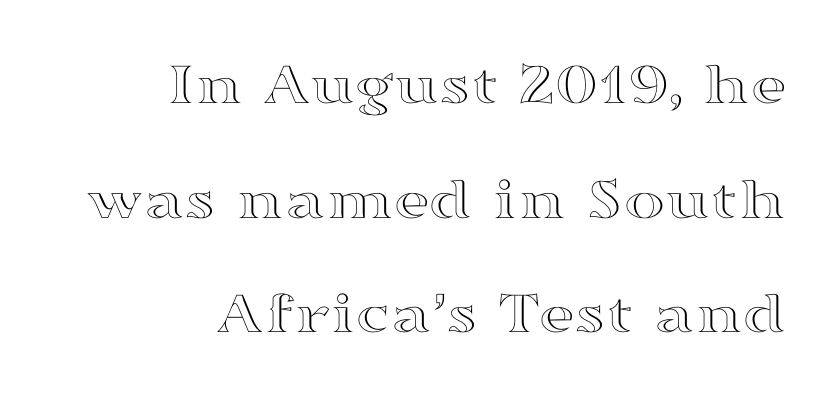
The image shows 62 px wide type, upright; set right-aligned, line spacing 1.85x, normal letter spacing, not underlined; a medium x-height.
